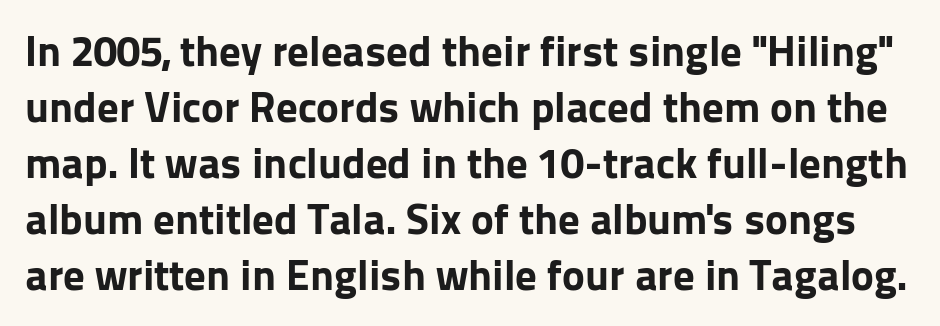
There is no visible air inserted between adjacent glyphs. The strip under each line holds only bare page. I'd call this a sans setting — the letters go barefoot. Style check: upright. Here the designer chose a conventional face with non-uniform glyph widths.
